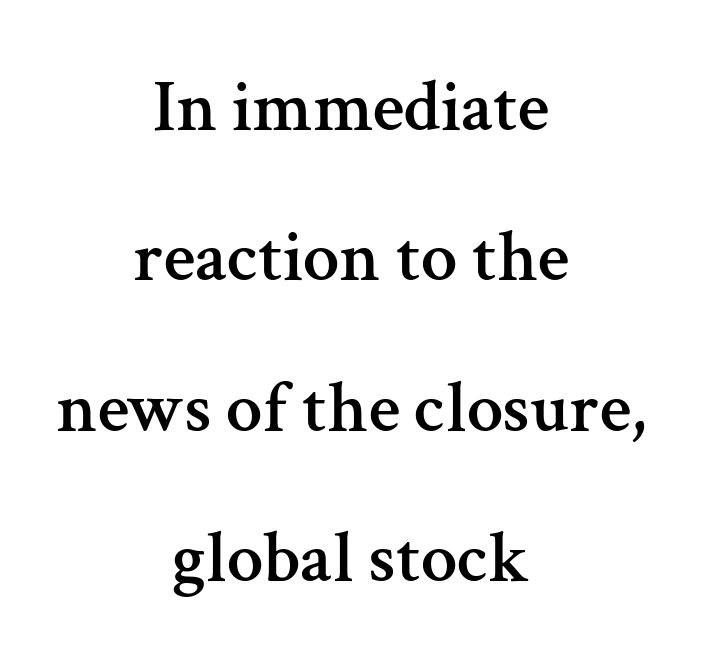
Q: Is the text italic (slanted)? A: No, it is upright.
Q: Is the typeface a serif or a sans-serif typeface? A: Serif.
Q: Is the text underlined? A: No.
Q: How is the paragraph aligned? A: Centered.
Q: Is the spacing between letters normal or unusually wide? A: Normal.
Q: Is the spacing between lines tight, normal or loose? A: Loose.
Q: Width (condensed, normal, or wide)? A: Normal.
Q: Stroke contrast? A: Medium.
Q: x-height? A: Medium.
Q: Monospaced? A: No.
